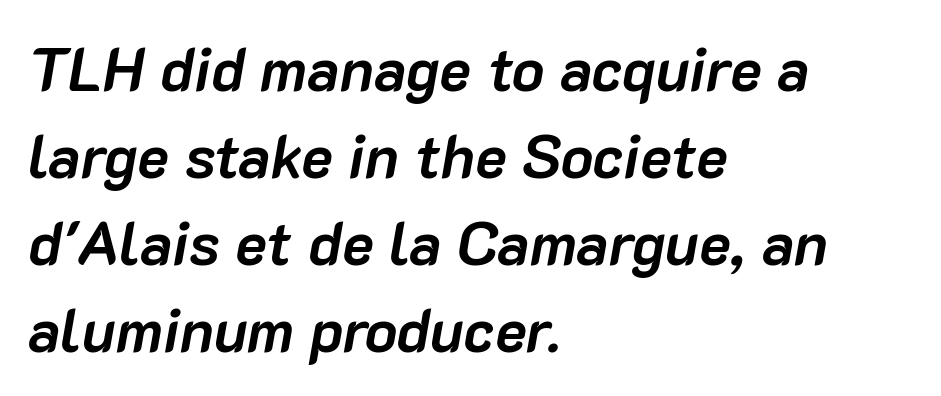
Q: Is the text bold? A: Yes.
Q: Is the text italic (slanted)? A: Yes, it leans right by about 10 degrees.
Q: Is the text underlined? A: No.
Q: How is the paragraph aligned? A: Left-aligned.
Q: Is the spacing between letters normal or unusually wide? A: Normal.
Q: Is the spacing between lines tight, normal or loose? A: Normal.
Q: Width (condensed, normal, or wide)? A: Normal.
Q: Stroke contrast? A: Low.
Q: x-height? A: Medium.
Q: Monospaced? A: No.
